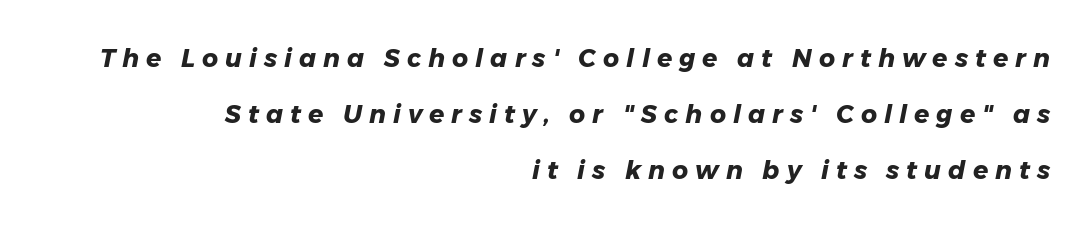
Q: Is the text bold? A: Yes.
Q: Is the text italic (slanted)? A: Yes, it leans right by about 11 degrees.
Q: Is the text underlined? A: No.
Q: How is the paragraph aligned? A: Right-aligned.
Q: Is the spacing between letters normal or unusually wide? A: Unusually wide.
Q: Is the spacing between lines tight, normal or loose? A: Loose.
